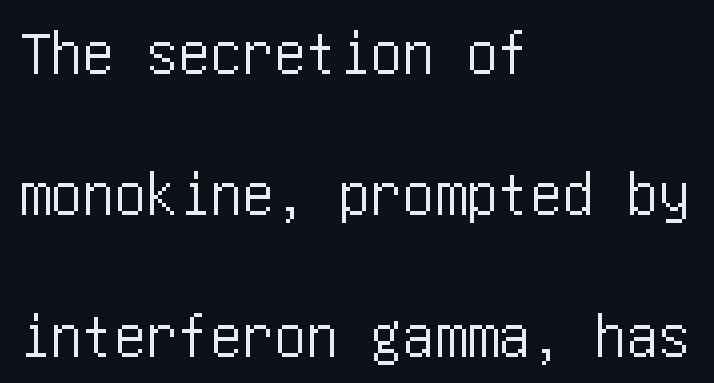
Q: Is the text italic (slanted)? A: No, it is upright.
Q: Is the typeface a serif or a sans-serif typeface? A: Sans-serif.
Q: Is the text underlined? A: No.
Q: How is the paragraph aligned? A: Left-aligned.
Q: Is the spacing between letters normal or unusually wide? A: Normal.
Q: Is the spacing between lines tight, normal or loose? A: Loose.
Q: Width (condensed, normal, or wide)? A: Condensed.
Q: Stroke contrast? A: Low.
Q: x-height? A: Large.
